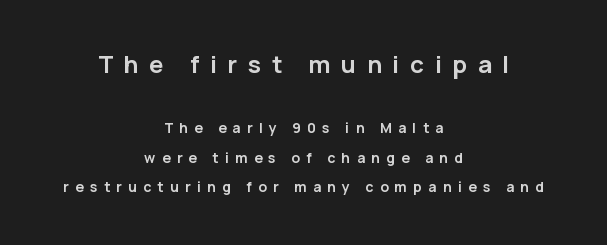
Does the lettering tilt? It doesn't — this is upright. The typesetting leans heavy: a genuine bold. Interline gaps are noticeably wide in this sample. The upper block of text is set noticeably larger than the block beneath it. Lines of text with bare space underneath.
